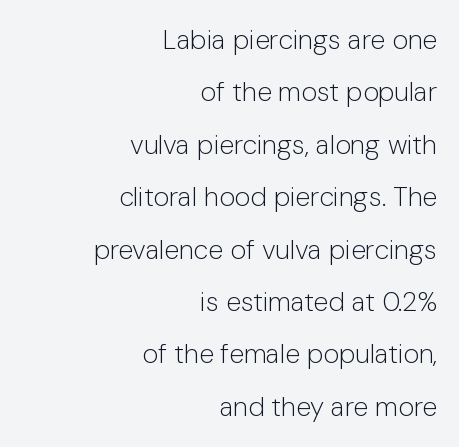
Q: Is the text bold? A: No.
Q: Is the text italic (slanted)? A: No, it is upright.
Q: Is the text underlined? A: No.
Q: How is the paragraph aligned? A: Right-aligned.
Q: Is the spacing between letters normal or unusually wide? A: Normal.
Q: Is the spacing between lines tight, normal or loose? A: Loose.
